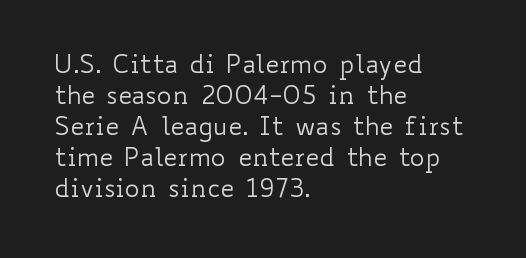
Q: Is the text bold? A: No.
Q: Is the text italic (slanted)? A: No, it is upright.
Q: Is the text underlined? A: No.
Q: How is the paragraph aligned? A: Left-aligned.
Q: Is the spacing between letters normal or unusually wide? A: Normal.
